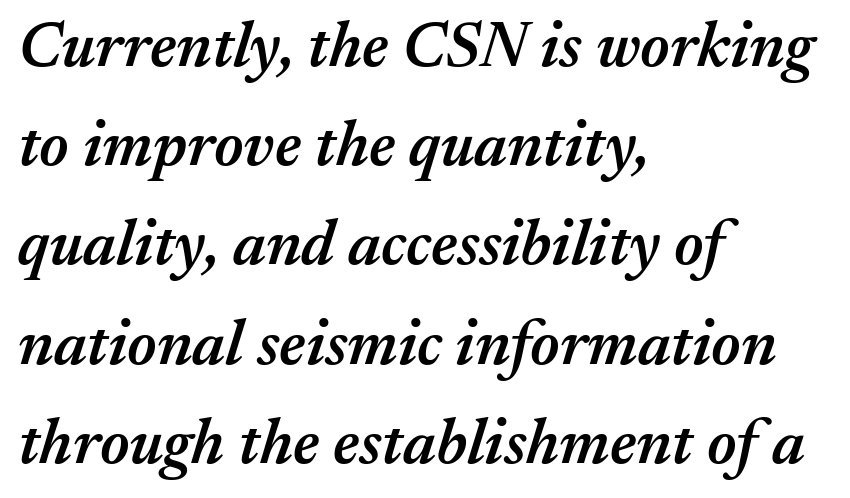
The image shows 64 px semibold type, italic (leaning right); set left-aligned, normal line spacing (1.55x), normal letter spacing, not underlined; medium stroke contrast and a medium x-height.
